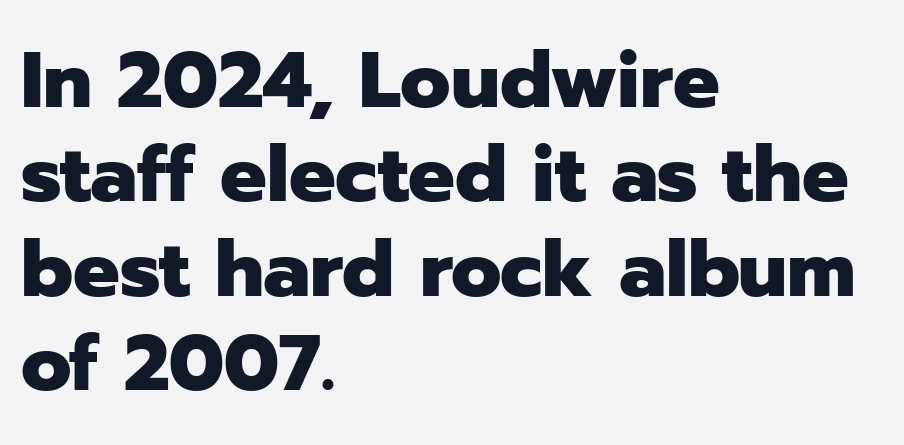
You could call the tracking neutral — neither tight nor loose. Serif or sans? Sans — the stroke terminals are bare. The letters advance in unequal steps, a hallmark of proportional type. The face used here has the dense, thick strokes of a bold.
